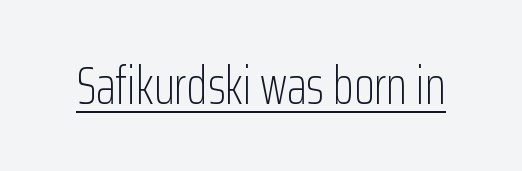
Does the lettering tilt? It doesn't — this is upright. The rendering shows plain stroke endings on the letterforms — a sans-serif design. Each letter keeps its own natural width here, so spacing adapts to shape. The weight would be labelled regular, book, light, or lighter still. The passage shown has conventional tracking throughout.
